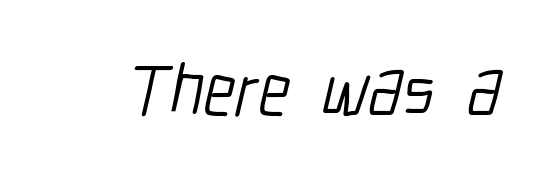
A clean baseline with only descenders dipping below it. Look at the tracking — it's just the regular setting, nothing added. Serif or sans? Sans — the stroke terminals are bare. This is not heavy type; no bold has been used. Proportional: the letters do not fall into vertical columns.
